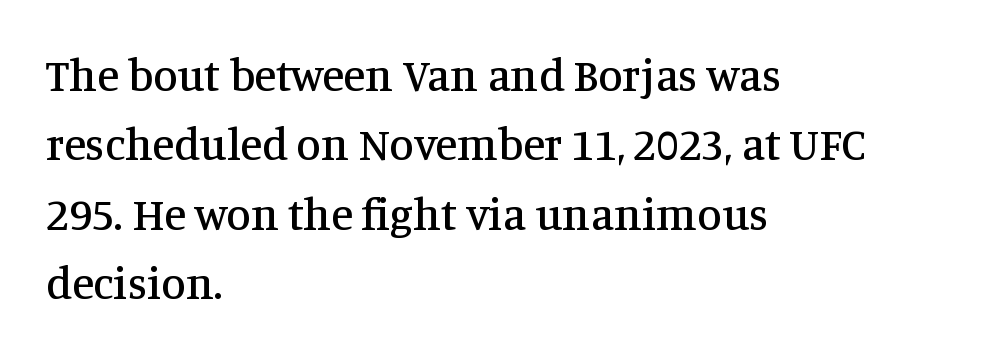
Just letters on the line, the space beneath them empty. How would I describe the line gaps? Plain and ordinary. The passage shown has conventional tracking throughout. Designer's note — italics off, roman on. These lines are composed in type with serifs. Spacing verdict: proportional, widths tailored to each character.
